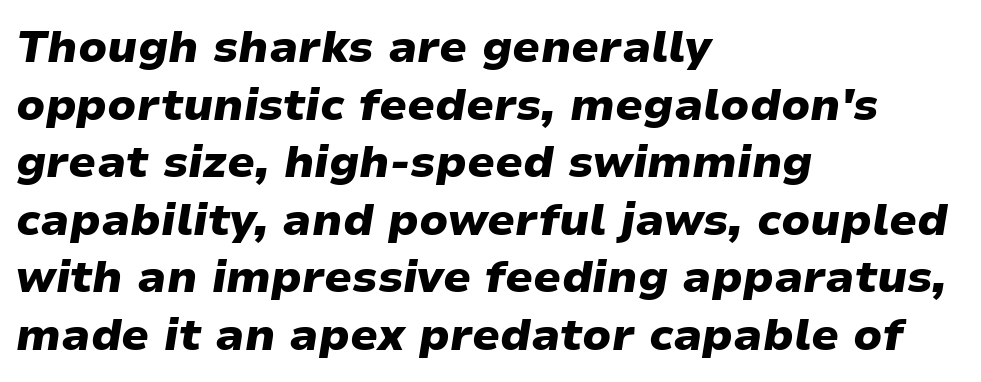
Q: Is the text bold? A: Yes.
Q: Is the text italic (slanted)? A: Yes, it leans right by about 9 degrees.
Q: Is the text underlined? A: No.
Q: How is the paragraph aligned? A: Left-aligned.
Q: Is the spacing between letters normal or unusually wide? A: Normal.
Q: Is the spacing between lines tight, normal or loose? A: Normal.
Q: Width (condensed, normal, or wide)? A: Normal.
Q: Stroke contrast? A: Low.
Q: x-height? A: Medium.
Q: Monospaced? A: No.
